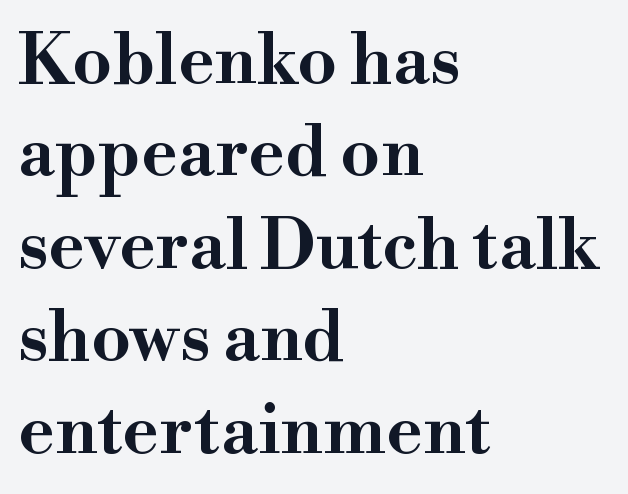
Q: Is the text italic (slanted)? A: No, it is upright.
Q: Is the typeface a serif or a sans-serif typeface? A: Serif.
Q: Is the text underlined? A: No.
Q: How is the paragraph aligned? A: Left-aligned.
Q: Is the spacing between letters normal or unusually wide? A: Normal.
Q: Is the spacing between lines tight, normal or loose? A: Normal.
Q: Width (condensed, normal, or wide)? A: Wide.
Q: Stroke contrast? A: High.
Q: x-height? A: Small.
Q: Monospaced? A: No.
